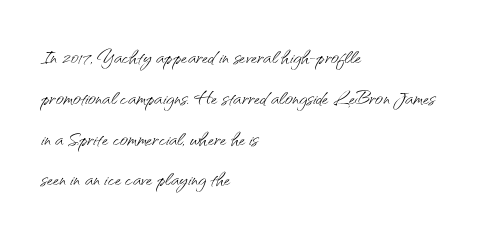
{"bold": "no", "underline": "no", "align": "left", "line_spacing": "normal", "line_spacing_ratio": 1.51, "letter_spacing": "normal", "letter_spacing_em": 0.0, "glyph_px": 27}
